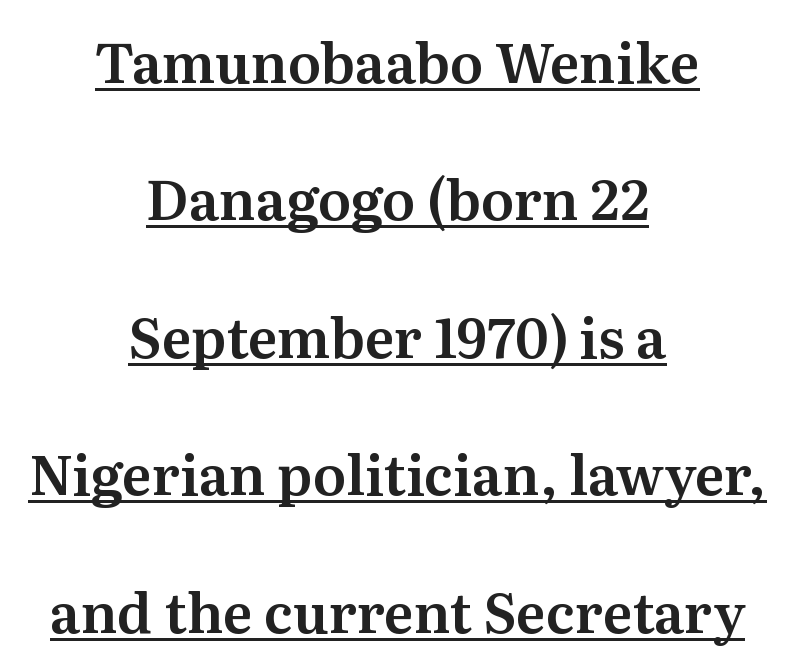
The text was rendered using a seriffed face with decorative stroke endings. You can see a thin bar hugging the bottom of the glyphs. Each letter keeps its own natural width here, so spacing adapts to shape. You can tell it's not italic because the verticals are truly vertical. Look at the tracking — it's just the regular setting, nothing added. These lines stand farther apart than default settings would place them.
